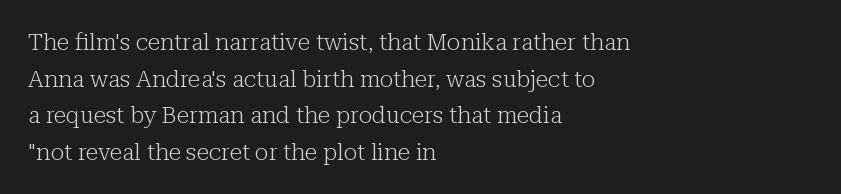
Notice how descenders clear the ascenders below comfortably — that's standard leading. Heft: none added — not bold. Posture: upright roman. The tracking reads as untouched default to a designer's eye. If you drew a ruler down the left edge, every line would touch it.
